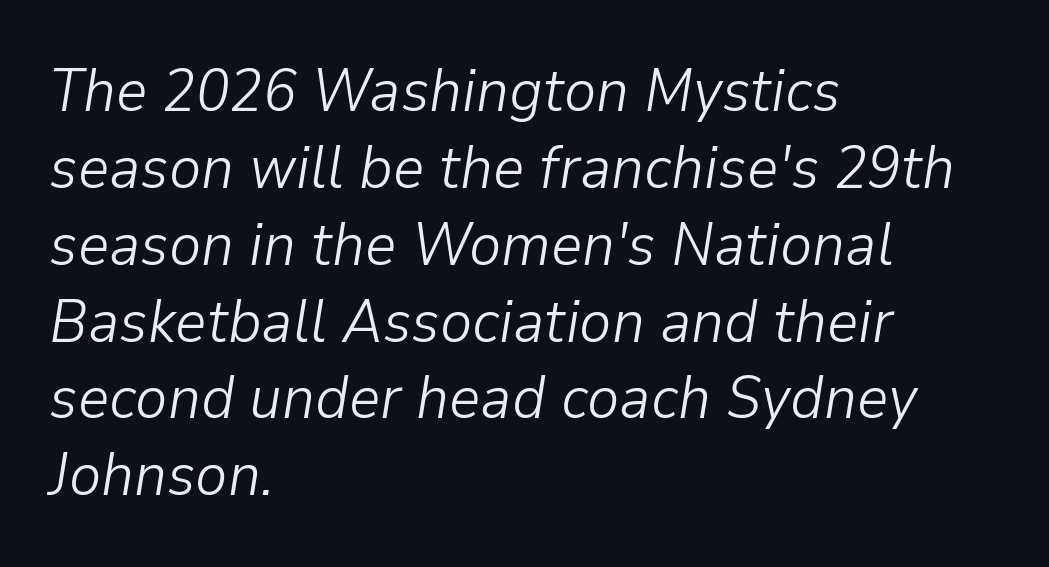
{"italic": "yes", "lean": "right", "slant_degrees": 9, "bold": "no", "weight": "light", "width": "normal", "stroke_contrast": "low", "x_height": "medium", "monospaced": "no", "underline": "no", "align": "left", "line_spacing": "normal", "line_spacing_ratio": 1.26, "letter_spacing": "normal", "letter_spacing_em": 0.0, "glyph_px": 61}
